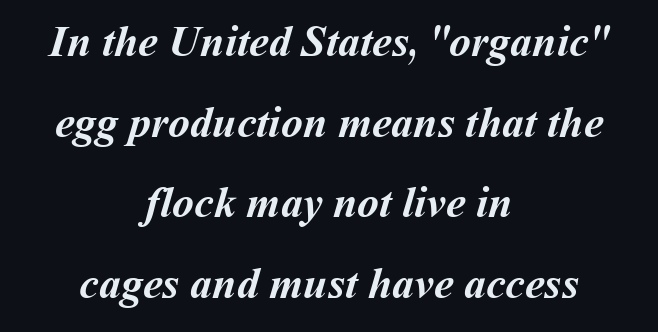
The image shows 44 px semibold type; set centered, line spacing 1.83x, normal letter spacing, not underlined; medium stroke contrast and a medium x-height.
